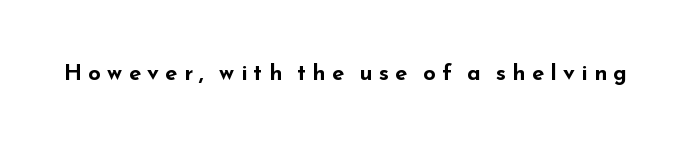
{"italic": "no", "bold": "yes", "underline": "no", "letter_spacing": "wide", "letter_spacing_em": 0.29, "glyph_px": 22}
